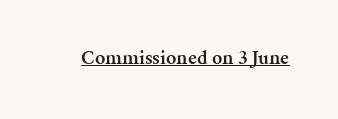
The image shows 20 px text type, upright; set normal letter spacing, underlined.
